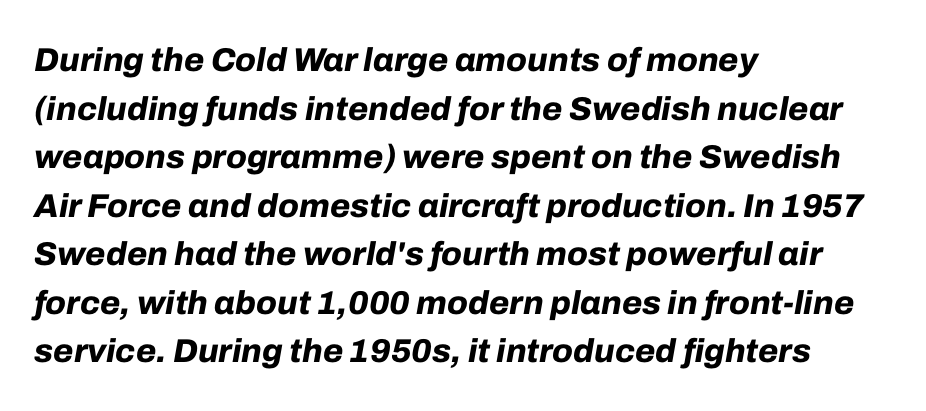
The image shows 33 px bold type, italic (leaning right); set left-aligned, normal line spacing (1.47x), normal letter spacing, not underlined; low stroke contrast and a medium x-height.
